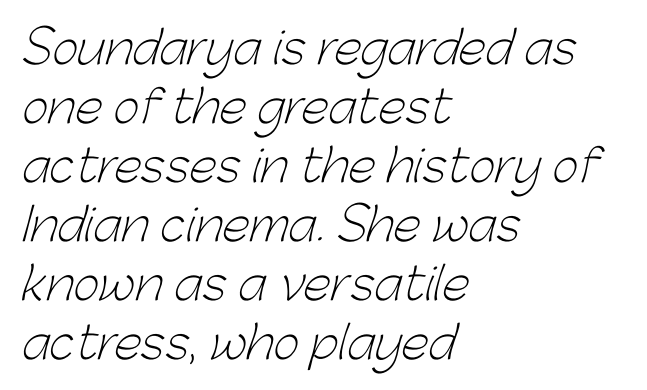
The image shows 45 px light sans-serif type; set left-aligned, normal line spacing (1.31x), normal letter spacing, not underlined; low stroke contrast and a medium x-height.
